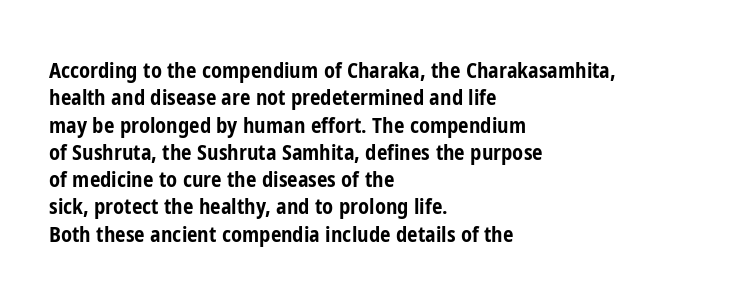
Q: Is the text bold? A: Yes.
Q: Is the text italic (slanted)? A: No, it is upright.
Q: Is the text underlined? A: No.
Q: How is the paragraph aligned? A: Left-aligned.
Q: Is the spacing between letters normal or unusually wide? A: Normal.
Q: Is the spacing between lines tight, normal or loose? A: Normal.
